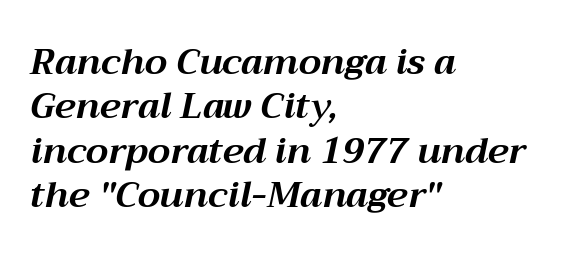
{"italic": "yes", "lean": "right", "slant_degrees": 12, "bold": "yes", "weight": "bold", "width": "normal", "stroke_contrast": "medium", "x_height": "medium", "monospaced": "no", "underline": "no", "align": "left", "line_spacing_ratio": 1.23, "letter_spacing": "normal", "letter_spacing_em": 0.0, "glyph_px": 36}
